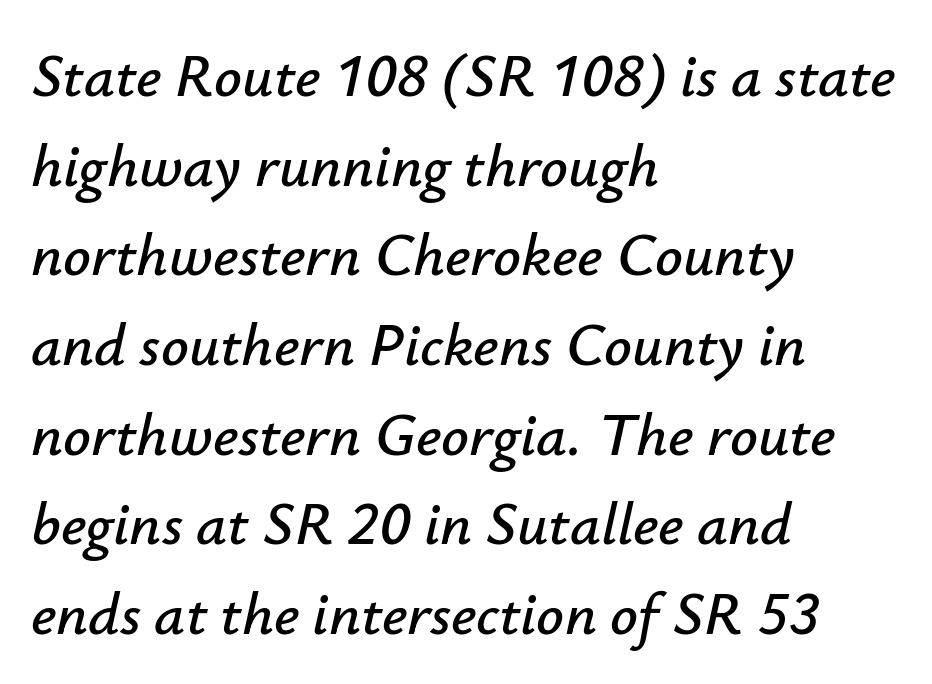
Q: Is the text italic (slanted)? A: Yes, it leans right by about 12 degrees.
Q: Is the text underlined? A: No.
Q: How is the paragraph aligned? A: Left-aligned.
Q: Is the spacing between letters normal or unusually wide? A: Normal.
Q: Is the spacing between lines tight, normal or loose? A: Normal.
Q: Width (condensed, normal, or wide)? A: Normal.
Q: Stroke contrast? A: Low.
Q: x-height? A: Small.
Q: Monospaced? A: No.
